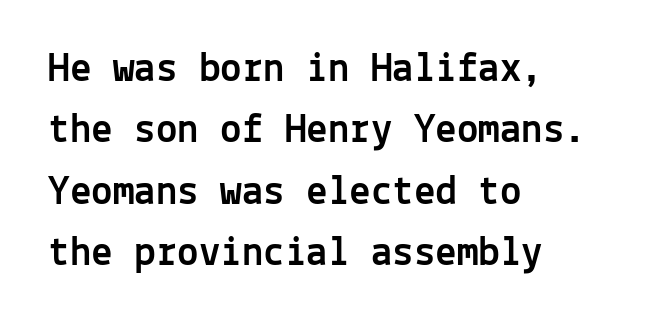
What kind of face is this? One without serifs — a sans. Lines of text with bare space underneath. Is this a fixed-width face? Yes — each glyph sits in an identical cell. Interline gaps are of average width in this sample.
